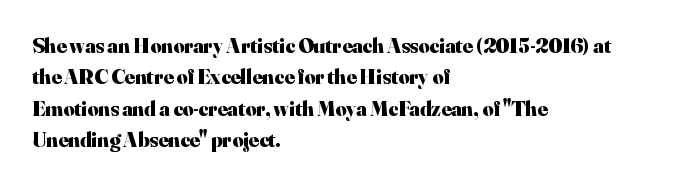
Q: Is the text bold? A: Yes.
Q: Is the text italic (slanted)? A: No, it is upright.
Q: Is the text underlined? A: No.
Q: How is the paragraph aligned? A: Left-aligned.
Q: Is the spacing between letters normal or unusually wide? A: Normal.
Q: Is the spacing between lines tight, normal or loose? A: Normal.
